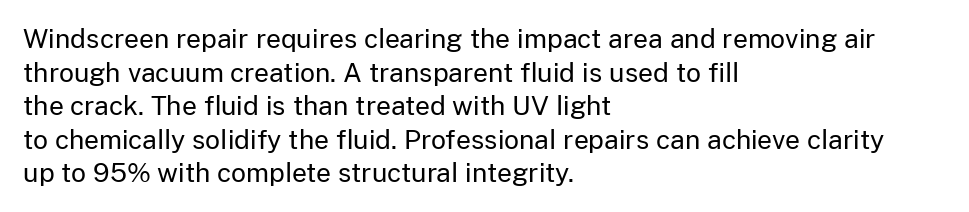
Q: Is the text bold? A: No.
Q: Is the text italic (slanted)? A: No, it is upright.
Q: Is the text underlined? A: No.
Q: How is the paragraph aligned? A: Left-aligned.
Q: Is the spacing between letters normal or unusually wide? A: Normal.
Q: Is the spacing between lines tight, normal or loose? A: Normal.
